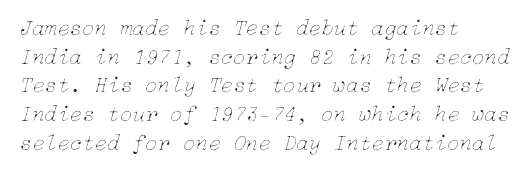
The image shows 23 px text type, italic (leaning right); set left-aligned, normal line spacing (1.25x), normal letter spacing, not underlined.
